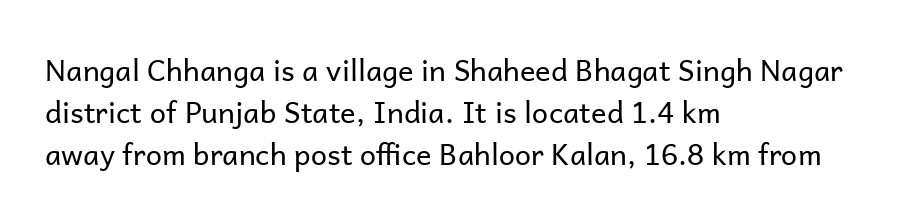
The image shows 29 px regular-weight sans-serif type, upright; set left-aligned, normal line spacing (1.45x), normal letter spacing, not underlined; low stroke contrast and a medium x-height.
